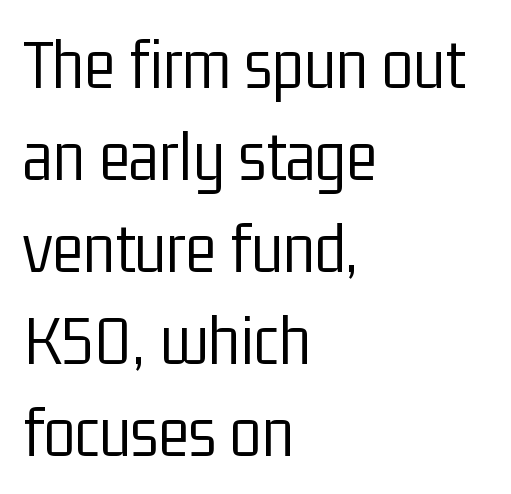
The lines sit at an ordinary, default distance from one another. Underlining? Definitely not there. The strokes are not fattened; the text isn't bold. Leftover space on each line is placed entirely after the last word. Font category for this specimen: sans-serif.
